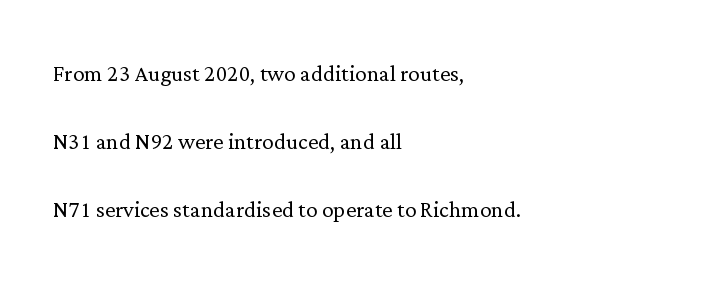
Quick note: not italic, upright. Weight: regular or lighter. Does the leading feel generous? Absolutely, it's lavish. What kind of face is this? One with serifs.
